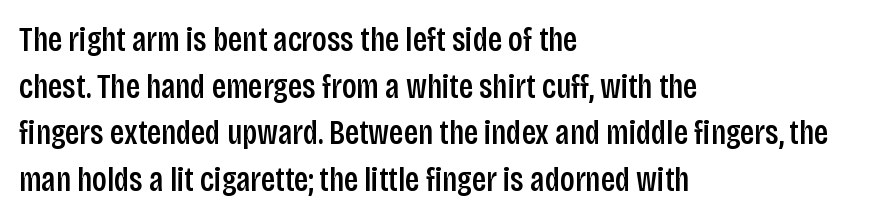
The image shows 34 px condensed sans-serif type, upright; set left-aligned, normal line spacing (1.37x), normal letter spacing, not underlined; low stroke contrast and a large x-height.
